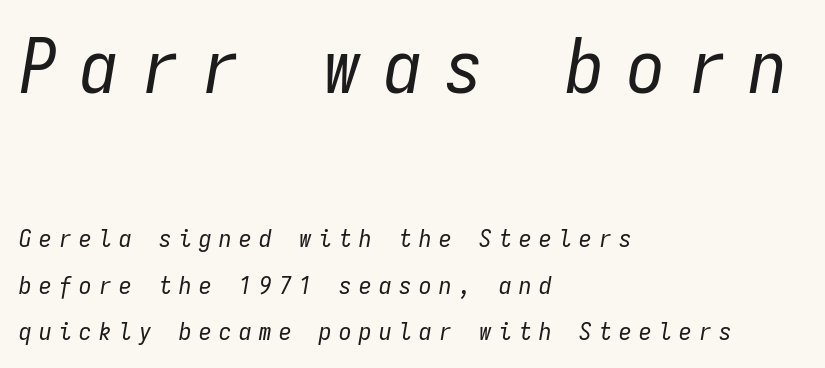
Check under the words: just untouched page. Style check: oblique. Scale decreases going downward across the two blocks. This sample has the even, mechanical cadence of fixed-width lettering. This rendering uses left alignment, leaving the right contour irregular. A typesetter would call this heavily tracked-out type.
